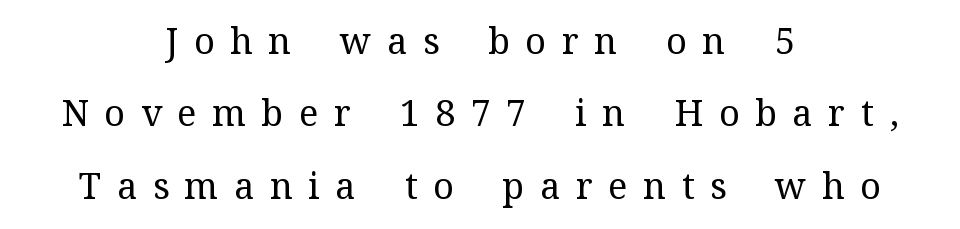
The image shows 36 px regular-weight serif type, upright; set centered, loose line spacing (2.01x), unusually wide letter spacing (+0.43 em), not underlined; medium stroke contrast and a medium x-height.
